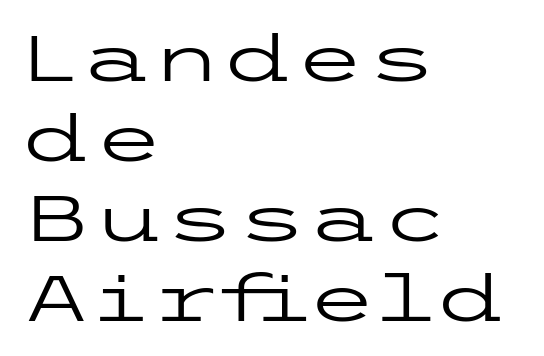
{"serif": "no", "italic": "no", "bold": "no", "weight": "regular", "width": "wide", "stroke_contrast": "low", "x_height": "medium", "underline": "no", "align": "left", "line_spacing_ratio": 1.23, "letter_spacing": "normal", "letter_spacing_em": 0.0, "glyph_px": 65}
